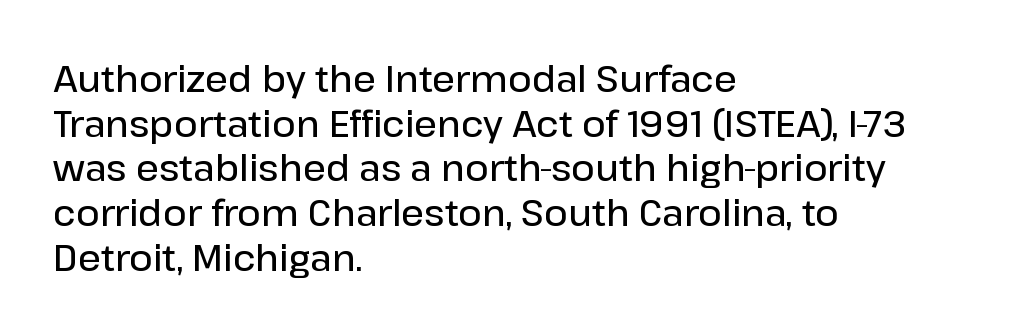
Serif or sans? Sans — the stroke terminals are bare. You could not count columns in this text — the font is proportionally spaced. No word sits above an underline. Compared with a centered layout, this one pins lines to the left instead. Firm but not heavy-handed strokes: this text is semibold.
